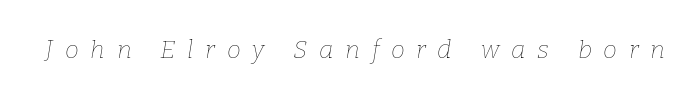
A clean baseline with only descenders dipping below it. These lines have a slow, spaced-out rhythm from letter to letter. Quick note: italic. The strokes carry an ordinary text weight at most.
